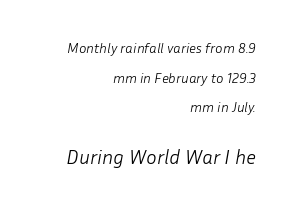
The typeface has the unassuming heft of standard copy or less. Is the block centered? No — it sits flush against the right margin. The specimen reads as italic at a glance. The zone under the glyphs is completely vacant.
